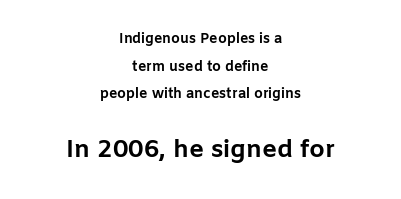
Q: Is the text bold? A: Yes.
Q: Is the text italic (slanted)? A: No, it is upright.
Q: Is the text underlined? A: No.
Q: How is the paragraph aligned? A: Centered.
Q: Is the spacing between letters normal or unusually wide? A: Normal.
Q: Is the spacing between lines tight, normal or loose? A: Loose.
Q: Which block of text is set in a larger size, the first (top) or the second (bottom)? A: The second (bottom) one.
